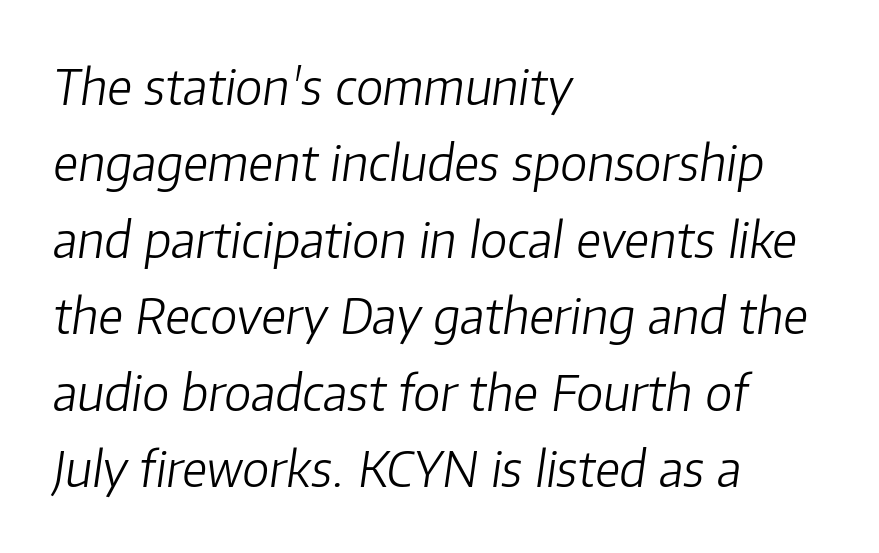
The image shows 49 px light type, italic (leaning right); set left-aligned, normal line spacing (1.56x), normal letter spacing, not underlined; low stroke contrast and a medium x-height.
